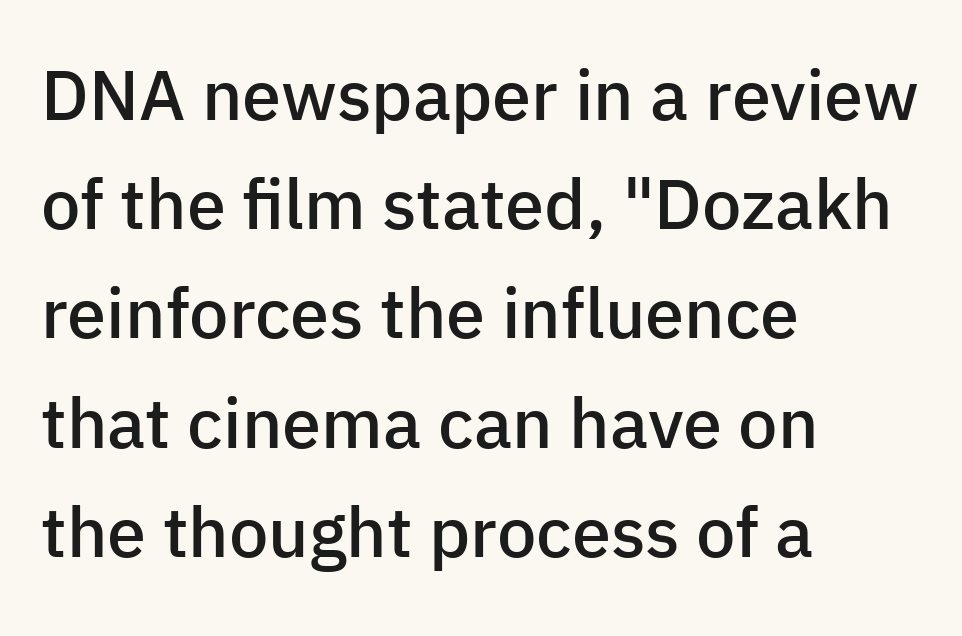
{"serif": "no", "italic": "no", "bold": "semi", "weight": "semibold", "width": "normal", "stroke_contrast": "low", "x_height": "medium", "monospaced": "no", "underline": "no", "align": "left", "line_spacing": "normal", "line_spacing_ratio": 1.56, "letter_spacing": "normal", "letter_spacing_em": 0.0, "glyph_px": 70}
